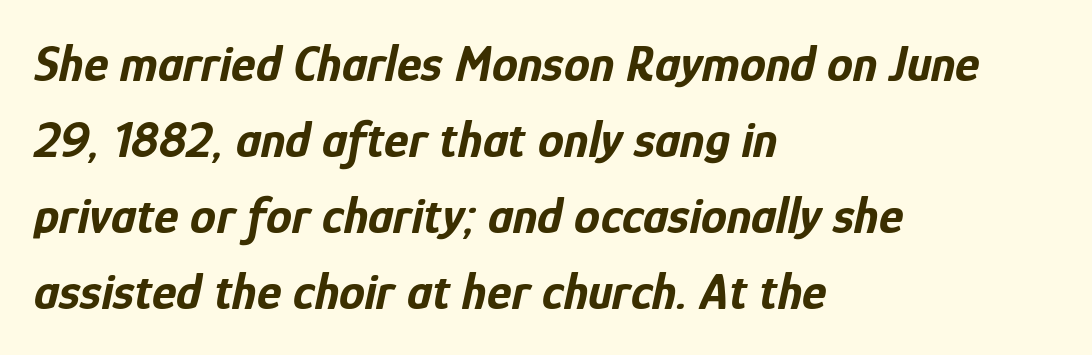
{"italic": "yes", "lean": "right", "slant_degrees": 12, "bold": "yes", "weight": "bold", "width": "condensed", "stroke_contrast": "low", "x_height": "medium", "monospaced": "no", "underline": "no", "align": "left", "line_spacing": "normal", "line_spacing_ratio": 1.46, "letter_spacing": "normal", "letter_spacing_em": 0.0, "glyph_px": 52}
